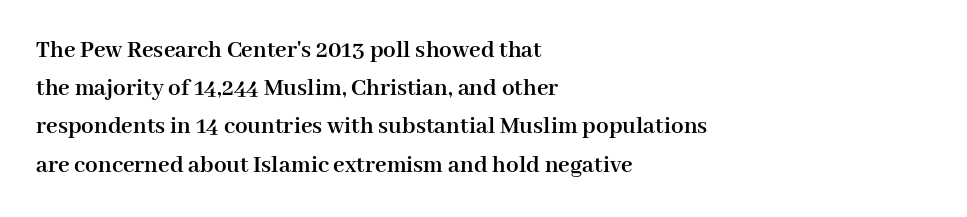
Q: Is the text bold? A: Yes.
Q: Is the text italic (slanted)? A: No, it is upright.
Q: Is the text underlined? A: No.
Q: How is the paragraph aligned? A: Left-aligned.
Q: Is the spacing between letters normal or unusually wide? A: Normal.
Q: Is the spacing between lines tight, normal or loose? A: Normal.
